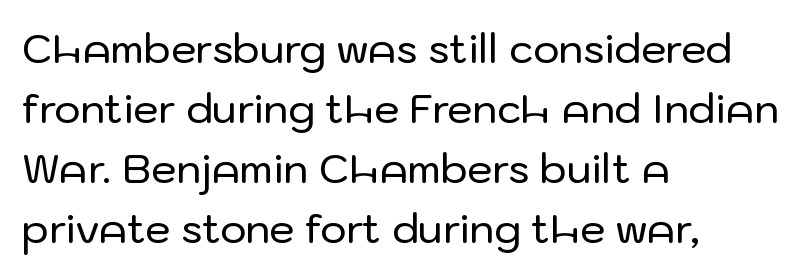
{"serif": "no", "italic": "no", "width": "normal", "stroke_contrast": "low", "x_height": "medium", "monospaced": "no", "underline": "no", "align": "left", "line_spacing": "normal", "line_spacing_ratio": 1.5, "letter_spacing": "normal", "letter_spacing_em": 0.0, "glyph_px": 40}
